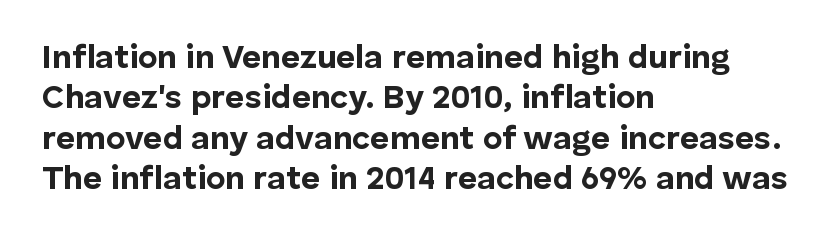
Q: Is the text bold? A: Yes.
Q: Is the text italic (slanted)? A: No, it is upright.
Q: Is the typeface a serif or a sans-serif typeface? A: Sans-serif.
Q: Is the text underlined? A: No.
Q: How is the paragraph aligned? A: Left-aligned.
Q: Is the spacing between letters normal or unusually wide? A: Normal.
Q: Width (condensed, normal, or wide)? A: Normal.
Q: Stroke contrast? A: Low.
Q: x-height? A: Medium.
Q: Monospaced? A: No.
